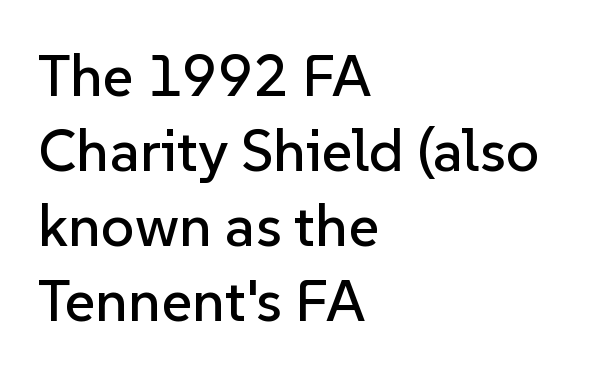
{"serif": "no", "italic": "no", "width": "normal", "stroke_contrast": "low", "x_height": "medium", "monospaced": "no", "underline": "no", "align": "left", "line_spacing": "normal", "line_spacing_ratio": 1.27, "letter_spacing": "normal", "letter_spacing_em": 0.0, "glyph_px": 59}
